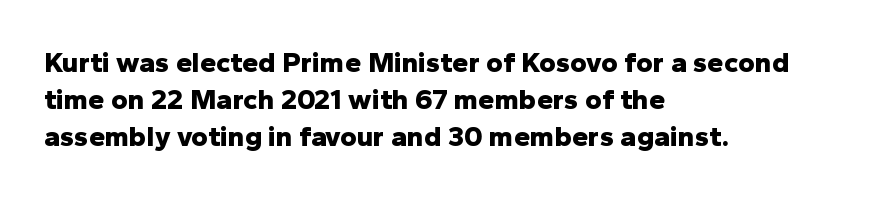
Words appear dense and cohesive because spacing is normal. The rendering anchors every line to the left-hand side. Typographically, this falls in the sans-serif category. Lines of text with bare space underneath. When letters stand straight like this, we call the style roman or upright. Students, observe: this is what conventionally led text looks like.
